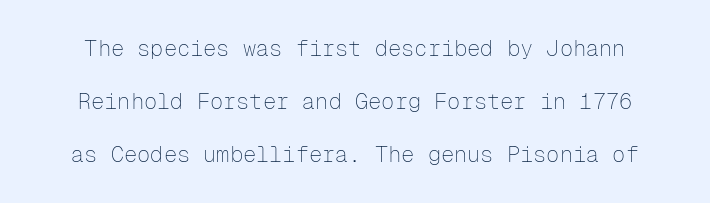
Between one letter and the next there's only the usual sliver of space. Ascenders rise straight up at ninety degrees. Heft: none added — not bold. The glyphs are unaccompanied by any horizontal stroke below them.
